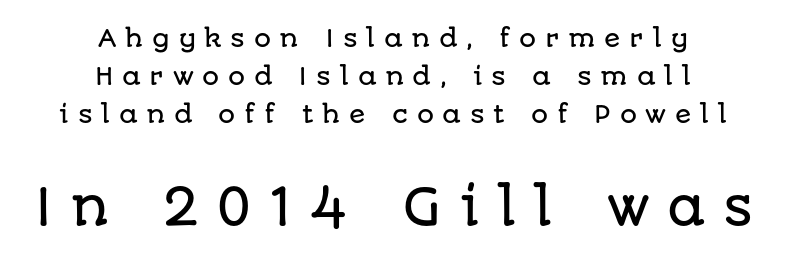
This rendering widens character spacing well past its baseline value. This sample is center-justified, so both line endings float freely. The font family rendered here belongs to the sans-serif group. Baseline-to-baseline distance is the conventional proportion of letter height. The space beneath each line is pristine and unruled. Two sizes are in play, and the larger belongs to the second block.
